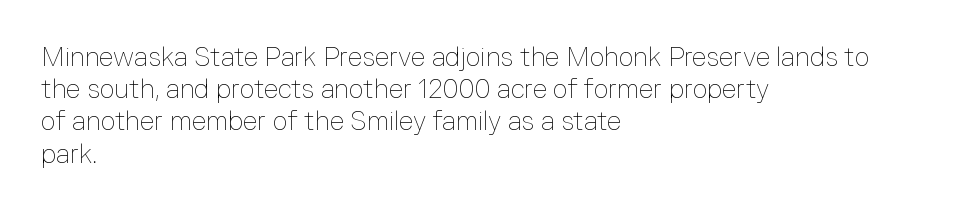
Q: Is the text bold? A: No.
Q: Is the text italic (slanted)? A: No, it is upright.
Q: Is the text underlined? A: No.
Q: How is the paragraph aligned? A: Left-aligned.
Q: Is the spacing between letters normal or unusually wide? A: Normal.
